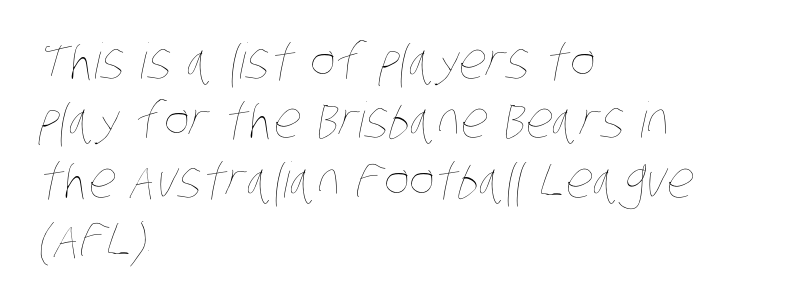
Stroke thickness stays within the range of a standard reading face or lighter. The setting favours the left margin, as ordinary paragraphs usually do. These lines are rendered in a variable-pitch font. Lines of text with bare space underneath. The line texture is even and compact thanks to regular tracking.
